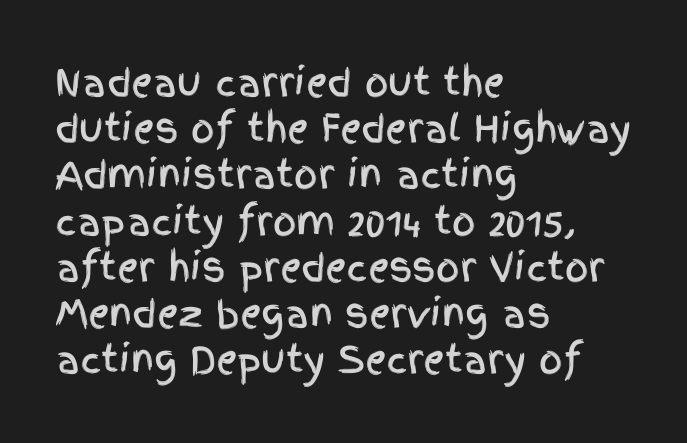
The image shows 37 px condensed sans-serif type, upright; set left-aligned, normal line spacing (1.25x), normal letter spacing, not underlined; a large x-height.
